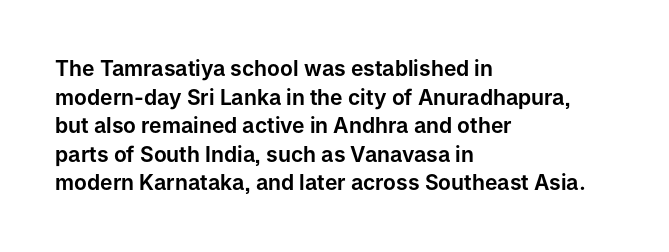
Q: Is the text italic (slanted)? A: No, it is upright.
Q: Is the text underlined? A: No.
Q: How is the paragraph aligned? A: Left-aligned.
Q: Is the spacing between letters normal or unusually wide? A: Normal.
Q: Is the spacing between lines tight, normal or loose? A: Normal.
